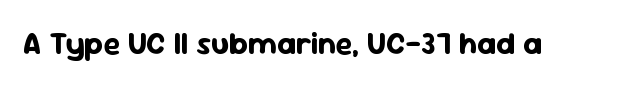
The image shows 31 px bold sans-serif type, upright; set normal letter spacing, not underlined; low stroke contrast and a medium x-height.
